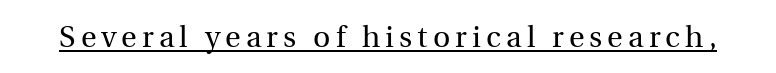
Q: Is the text bold? A: No.
Q: Is the text italic (slanted)? A: No, it is upright.
Q: Is the typeface a serif or a sans-serif typeface? A: Serif.
Q: Is the text underlined? A: Yes.
Q: Width (condensed, normal, or wide)? A: Normal.
Q: x-height? A: Medium.
Q: Monospaced? A: No.
